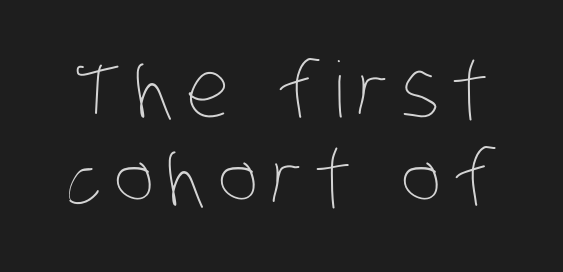
Q: Is the text bold? A: No.
Q: Is the text underlined? A: No.
Q: Is the spacing between lines tight, normal or loose? A: Tight.
Q: Width (condensed, normal, or wide)? A: Condensed.
Q: Stroke contrast? A: Low.
Q: x-height? A: Large.
Q: Monospaced? A: No.
